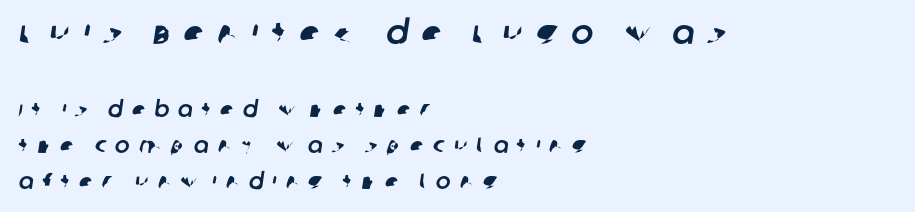
Where is the straight margin? On the left. Descenders are the only things crossing below the line. Serif or sans? Sans — the stroke terminals are bare. The rendering uses natural spacing where letterforms have individual widths. Vertically, the passage feels balanced, rows spaced as you'd expect. A student would notice the top passage is typeset larger than what follows.
